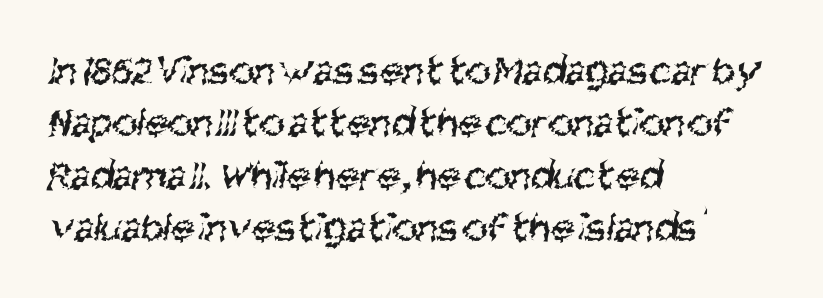
{"serif": "no", "bold": "no", "weight": "regular", "width": "condensed", "stroke_contrast": "medium", "x_height": "large", "monospaced": "no", "underline": "no", "align": "left", "line_spacing_ratio": 1.22, "letter_spacing": "normal", "letter_spacing_em": 0.0, "glyph_px": 43}
